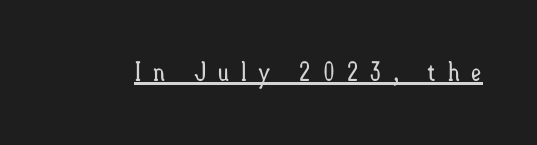
{"italic": "no", "bold": "no", "underline": "yes", "letter_spacing": "wide", "letter_spacing_em": 0.43, "glyph_px": 26}
